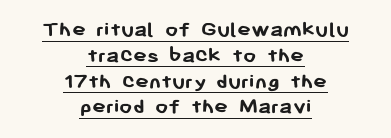
The image shows 23 px bold type, upright; set centered, tight line spacing (1.12x), normal letter spacing, underlined.
